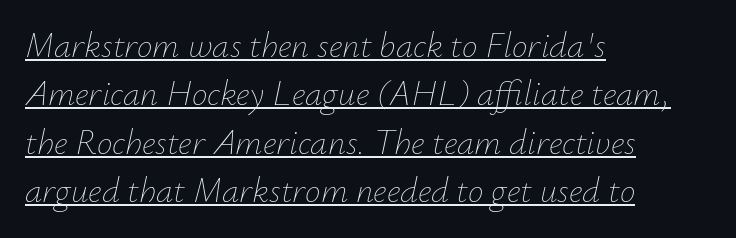
Compared with typical body copy, the letter spacing here is the same. The designer left line spacing at the default. This sample carries an underscore along the baseline area. The setting favours the left margin, as ordinary paragraphs usually do.
